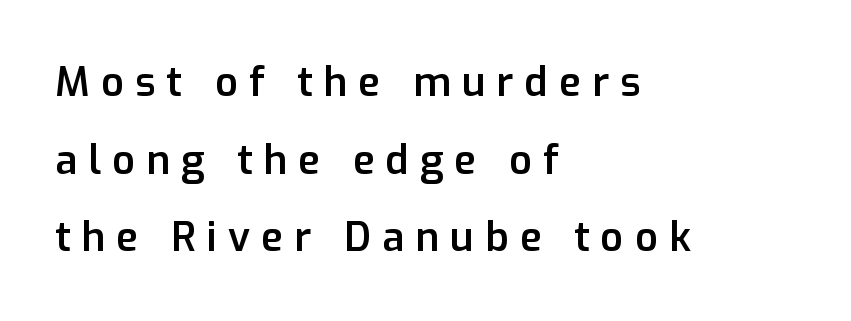
The image shows 40 px semibold sans-serif type, upright; set left-aligned, loose line spacing (1.94x), unusually wide letter spacing (+0.28 em), not underlined; low stroke contrast and a medium x-height.
